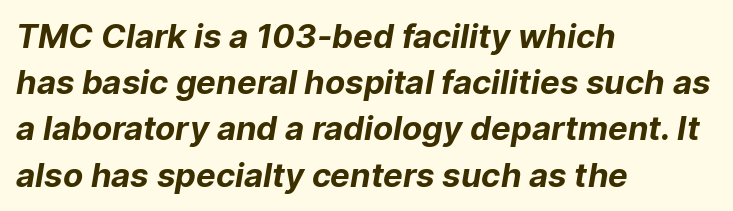
{"serif": "no", "bold": "yes", "weight": "bold", "width": "normal", "stroke_contrast": "low", "x_height": "medium", "monospaced": "no", "underline": "no", "align": "left", "line_spacing": "normal", "line_spacing_ratio": 1.4, "letter_spacing": "normal", "letter_spacing_em": 0.0, "glyph_px": 33}
